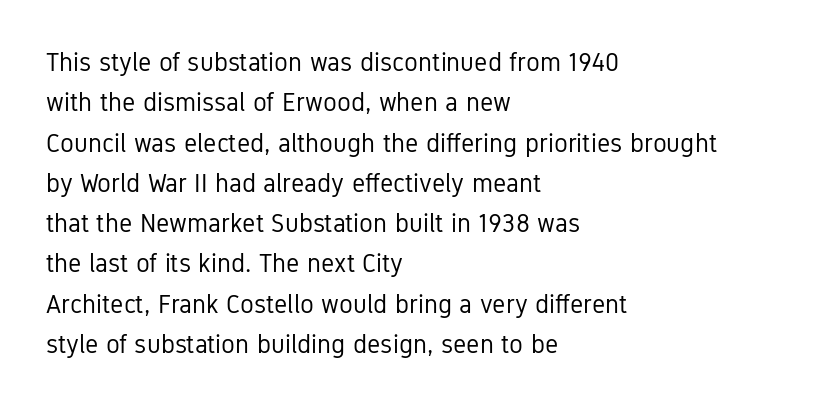
Check the space under the baseline: it is left empty. The type sits square on the baseline with zero lean. Line spacing here is normal. Casual observation: everything's shoved over to the left. Honestly, the letter spacing is just normal — you wouldn't notice it.
